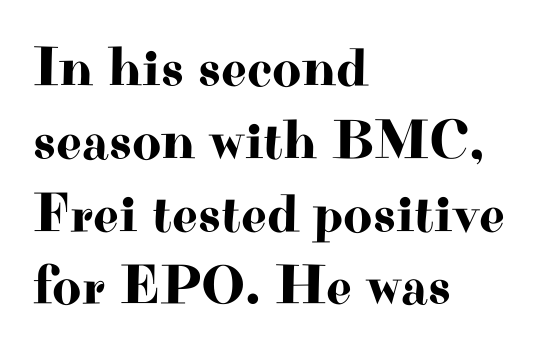
Q: Is the text italic (slanted)? A: No, it is upright.
Q: Is the typeface a serif or a sans-serif typeface? A: Serif.
Q: Is the text underlined? A: No.
Q: How is the paragraph aligned? A: Left-aligned.
Q: Is the spacing between letters normal or unusually wide? A: Normal.
Q: Is the spacing between lines tight, normal or loose? A: Normal.
Q: Width (condensed, normal, or wide)? A: Wide.
Q: Stroke contrast? A: High.
Q: x-height? A: Small.
Q: Monospaced? A: No.
